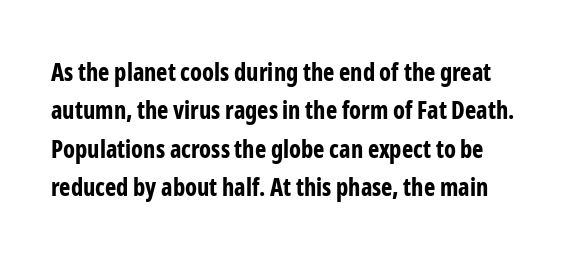
{"italic": "no", "bold": "yes", "underline": "no", "line_spacing": "normal", "line_spacing_ratio": 1.6, "letter_spacing": "normal", "letter_spacing_em": 0.0, "glyph_px": 24}
